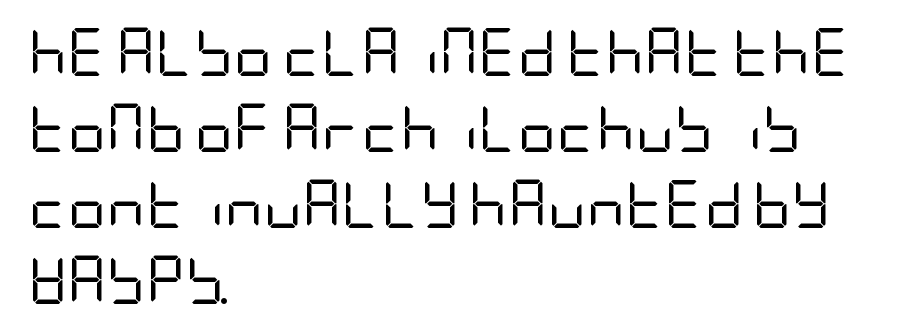
{"serif": "no", "italic": "no", "bold": "no", "weight": "regular", "width": "condensed", "stroke_contrast": "low", "x_height": "large", "underline": "no", "align": "left", "line_spacing": "normal", "line_spacing_ratio": 1.58, "letter_spacing": "normal", "letter_spacing_em": 0.0, "glyph_px": 48}
